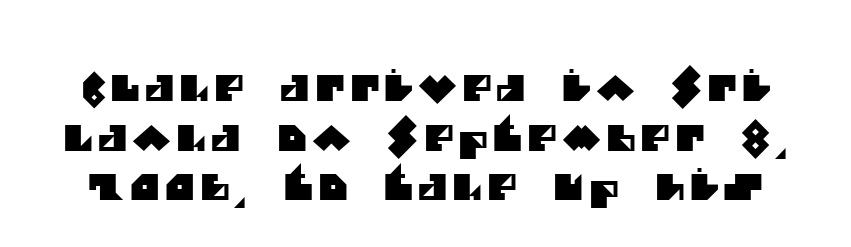
Glance below the letters and you will spot only blank space. Here the designer chose a conventional face with non-uniform glyph widths. Baseline-to-baseline distance is the conventional proportion of letter height. Nothing sits at the stroke ends, so this counts as sans-serif.
